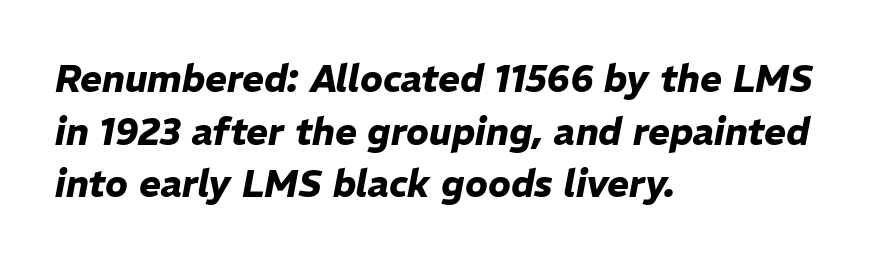
The rendering anchors every line to the left-hand side. Tall strokes in this sample are angled rather than plumb. A typesetter would call this proportional, since set widths differ per character. A clean baseline with only descenders dipping below it.
